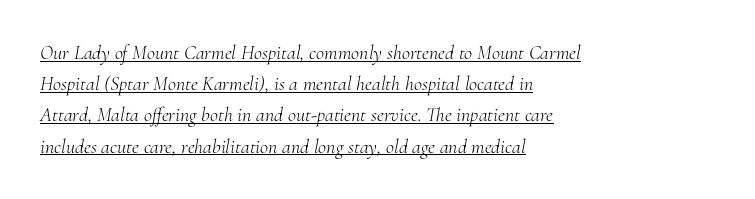
The specimen includes a rule beneath the text block's lines. Students, note that the glyphs here touch the page at normal intervals. The whole block is typeset with a tilt. Does the copy run flush right? No — it runs flush left. Heaviness? Minimal to ordinary, like unemphasized prose.
